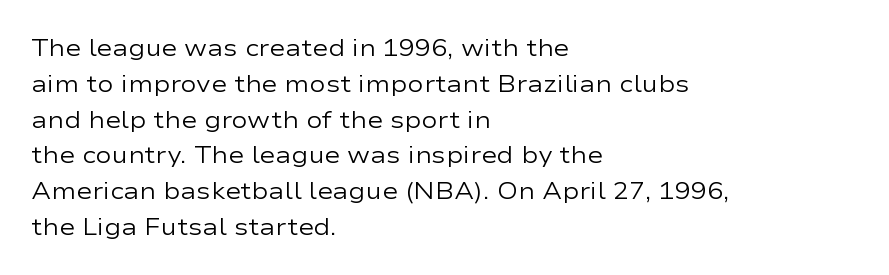
Q: Is the text bold? A: No.
Q: Is the text italic (slanted)? A: No, it is upright.
Q: Is the text underlined? A: No.
Q: How is the paragraph aligned? A: Left-aligned.
Q: Is the spacing between letters normal or unusually wide? A: Normal.
Q: Is the spacing between lines tight, normal or loose? A: Normal.
